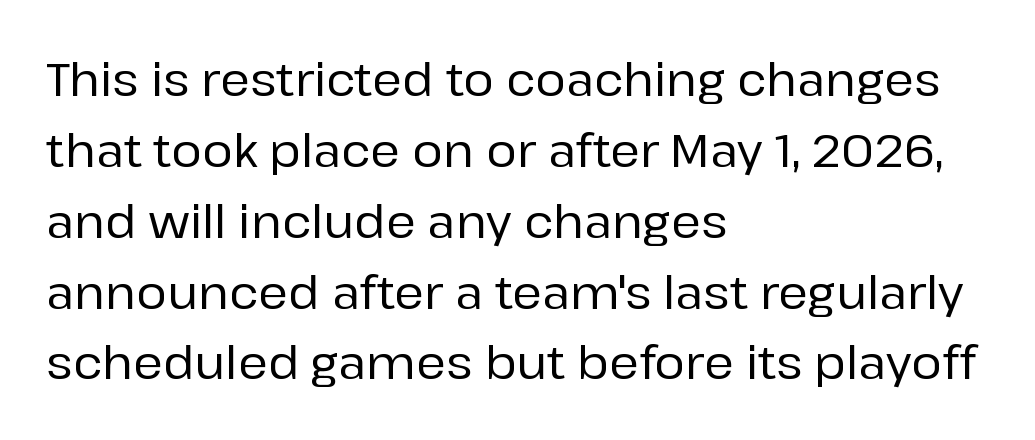
The image shows 46 px sans-serif type, upright; set left-aligned, normal line spacing (1.54x), normal letter spacing, not underlined; low stroke contrast and a medium x-height.
